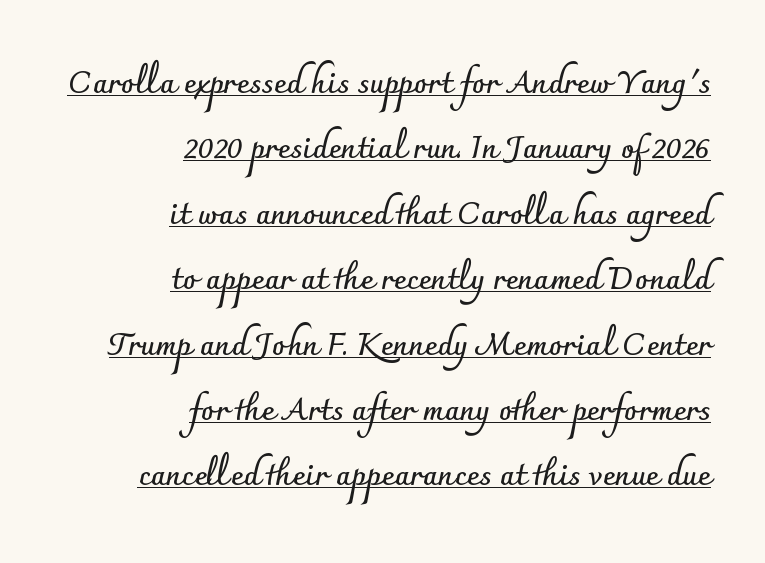
Inter-character spacing is left at the font's built-in metrics. The lines are spread far apart with generous leading. Notice how the passage keeps a crisp vertical edge on the right only.
